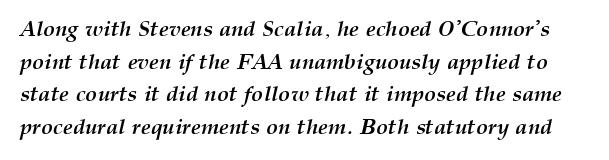
Q: Is the text bold? A: Yes.
Q: Is the text italic (slanted)? A: Yes, it leans right by about 12 degrees.
Q: Is the text underlined? A: No.
Q: Is the spacing between letters normal or unusually wide? A: Normal.
Q: Is the spacing between lines tight, normal or loose? A: Normal.
